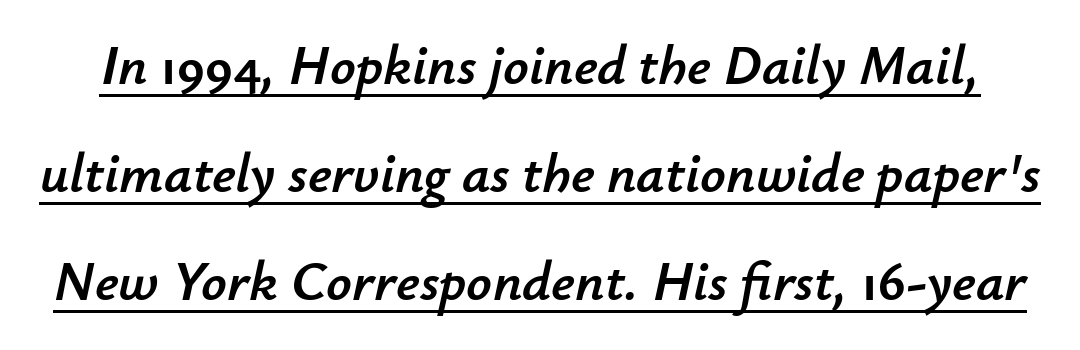
The block of text is sparse from top to bottom, with ample space between rows. Every character sits at an angle, as italics do. Each word holds together tightly as a unit, with standard inter-letter gaps. Is this a fixed-width face? No — the glyphs have proportional, varying widths. Emphasis is given by a line drawn under the lettering.
